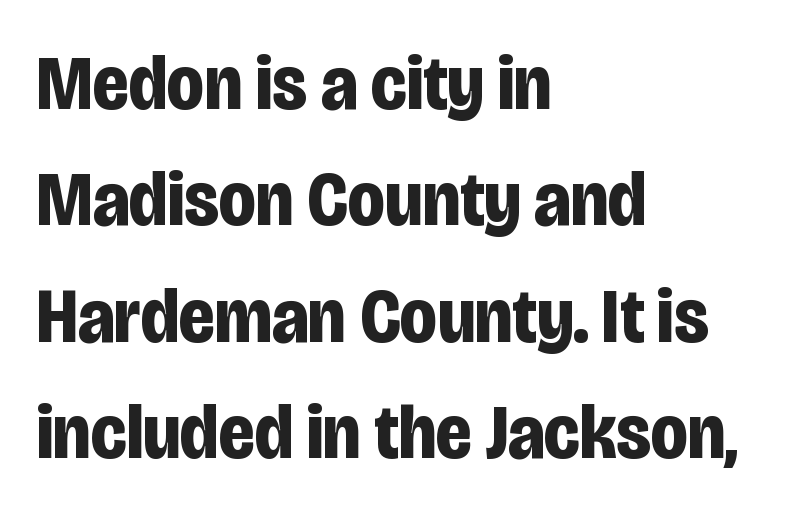
Q: Is the text bold? A: Yes.
Q: Is the text italic (slanted)? A: No, it is upright.
Q: Is the typeface a serif or a sans-serif typeface? A: Sans-serif.
Q: Is the text underlined? A: No.
Q: How is the paragraph aligned? A: Left-aligned.
Q: Is the spacing between letters normal or unusually wide? A: Normal.
Q: Is the spacing between lines tight, normal or loose? A: Normal.
Q: Width (condensed, normal, or wide)? A: Condensed.
Q: Stroke contrast? A: Low.
Q: x-height? A: Large.
Q: Monospaced? A: No.
